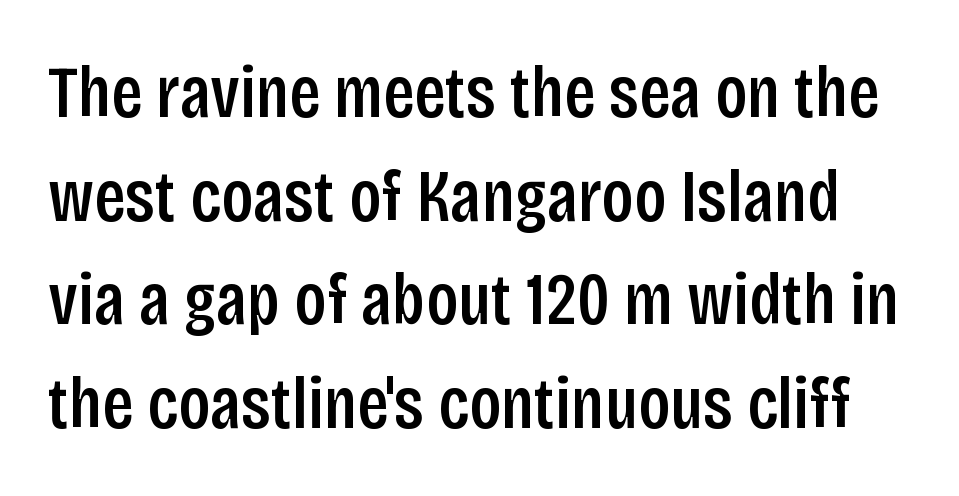
The image shows 74 px semibold, condensed sans-serif type, upright; set normal line spacing (1.4x), normal letter spacing, not underlined; low stroke contrast and a large x-height.
